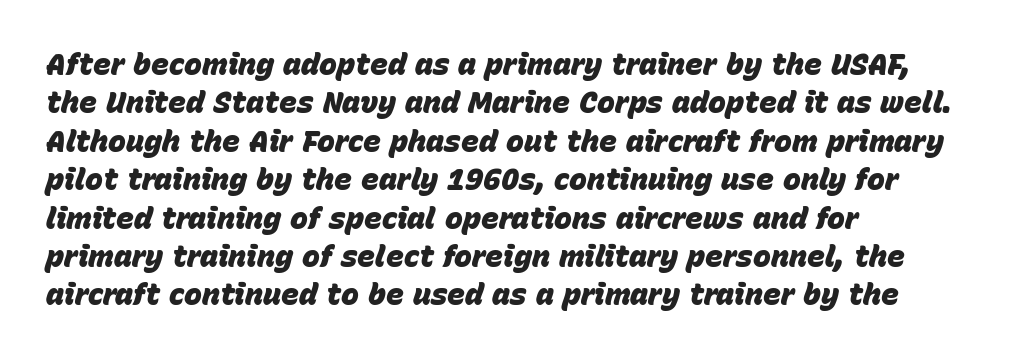
Q: Is the text bold? A: Yes.
Q: Is the text italic (slanted)? A: Yes, it leans right by about 15 degrees.
Q: Is the text underlined? A: No.
Q: How is the paragraph aligned? A: Left-aligned.
Q: Is the spacing between letters normal or unusually wide? A: Normal.
Q: Is the spacing between lines tight, normal or loose? A: Normal.
Q: Width (condensed, normal, or wide)? A: Normal.
Q: Stroke contrast? A: Low.
Q: x-height? A: Large.
Q: Monospaced? A: No.
